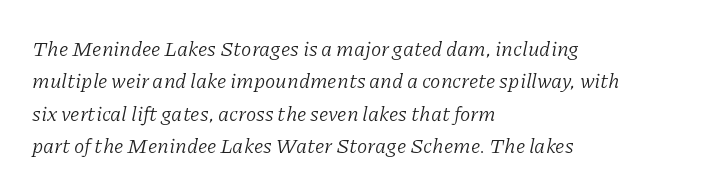
{"italic": "yes", "lean": "right", "slant_degrees": 11, "bold": "no", "underline": "no", "align": "left", "line_spacing": "normal", "line_spacing_ratio": 1.54, "letter_spacing": "normal", "letter_spacing_em": 0.0, "glyph_px": 21}
